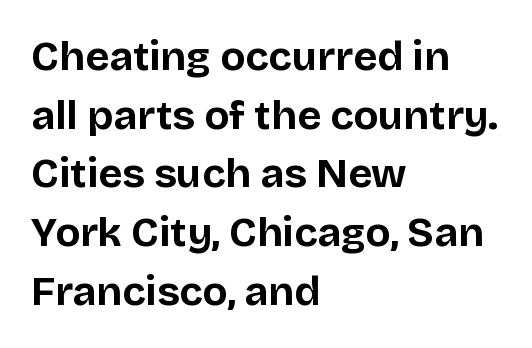
{"serif": "no", "italic": "no", "bold": "yes", "weight": "bold", "width": "normal", "stroke_contrast": "low", "x_height": "large", "monospaced": "no", "underline": "no", "align": "left", "line_spacing": "normal", "line_spacing_ratio": 1.43, "letter_spacing": "normal", "letter_spacing_em": 0.0, "glyph_px": 41}
